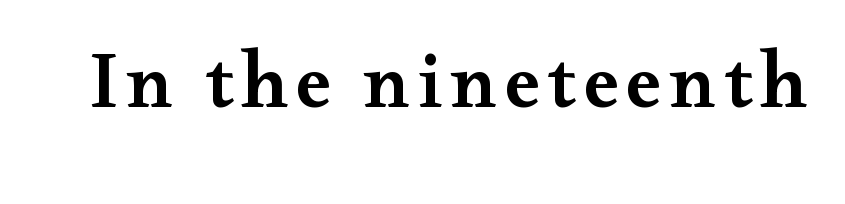
Spacing verdict: proportional, widths tailored to each character. Firm but not heavy-handed strokes: this text is semibold. Unlike italic type, these characters show no tilt at all. Each row of text sits above clean, open space. Regarding serifs, this sample has them.
